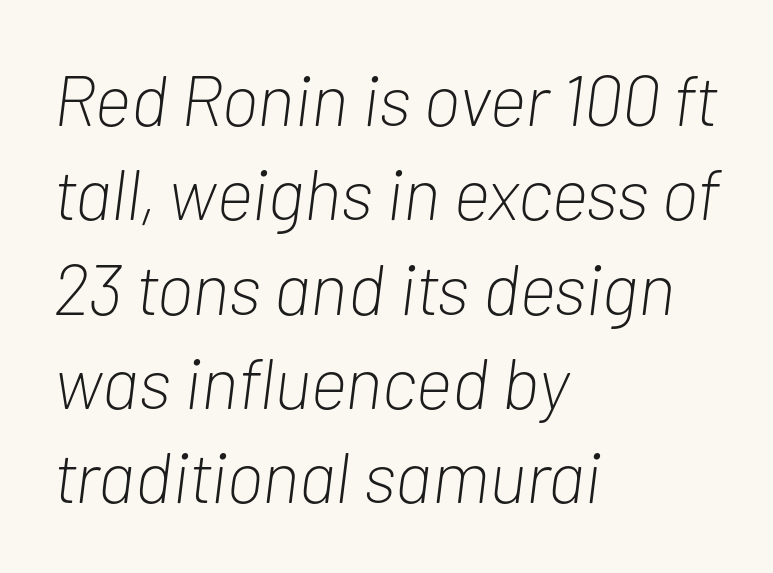
The letterforms sit shoulder to shoulder at normal distance. Caption: multi-line text, flush left, ragged right. An italicized treatment has been applied to the whole sample. A typesetter would call this proportional, since set widths differ per character. A typesetter would call this leading conventional body-copy spacing. The area under the type is left untouched.
